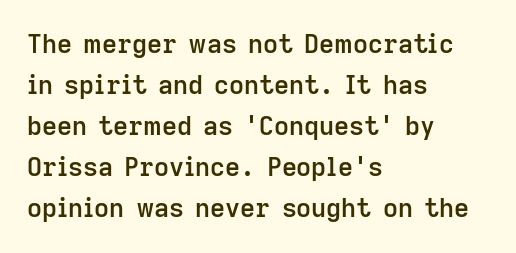
{"italic": "no", "bold": "semi", "underline": "no", "align": "left", "line_spacing": "normal", "line_spacing_ratio": 1.58, "letter_spacing": "normal", "letter_spacing_em": 0.0, "glyph_px": 26}
